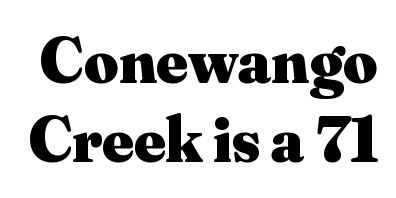
The image shows 66 px heavy serif type, upright; set line spacing 1.2x, normal letter spacing, not underlined; medium stroke contrast and a small x-height.
